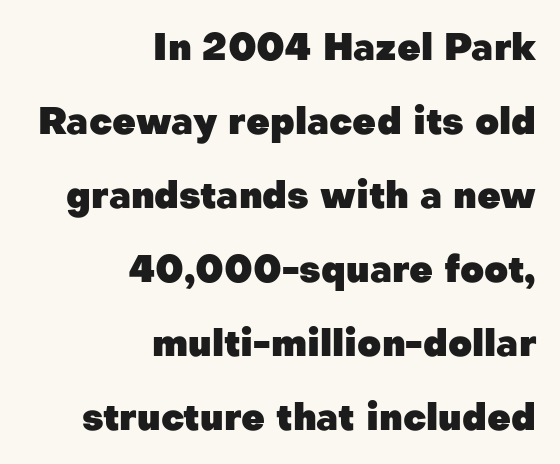
{"serif": "no", "italic": "no", "bold": "yes", "weight": "heavy", "width": "normal", "stroke_contrast": "low", "x_height": "medium", "monospaced": "no", "underline": "no", "align": "right", "line_spacing": "loose", "line_spacing_ratio": 2.0, "letter_spacing": "normal", "letter_spacing_em": 0.0, "glyph_px": 37}
